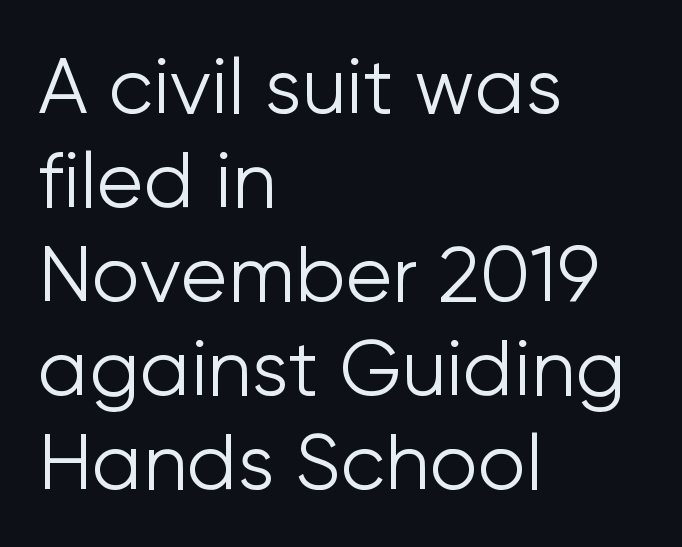
The image shows 77 px light sans-serif type, upright; set left-aligned, line spacing 1.22x, normal letter spacing, not underlined; low stroke contrast and a medium x-height.
